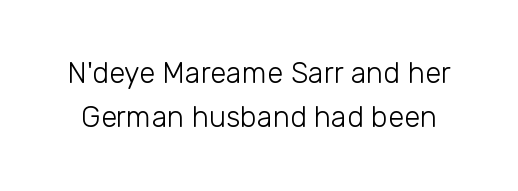
Proportional: the letters do not fall into vertical columns. Each row of text sits above clean, open space. The letterforms sit at book weight or below. Standard letterfit; no display-style spreading of the glyphs. In terms of letterform style, serifs are entirely absent.
